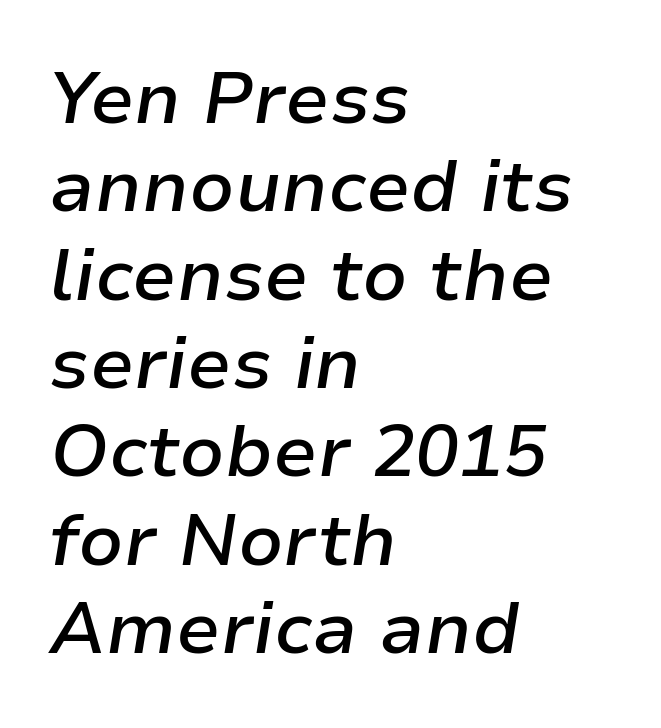
The rag falls on the right side of this text block. This sample uses an oblique cut, with every glyph tilted off the vertical. Spacing verdict: proportional, widths tailored to each character. The horizontal fit of the characters is conventional and even. Summary of weight: moderately heavy, a semibold.
